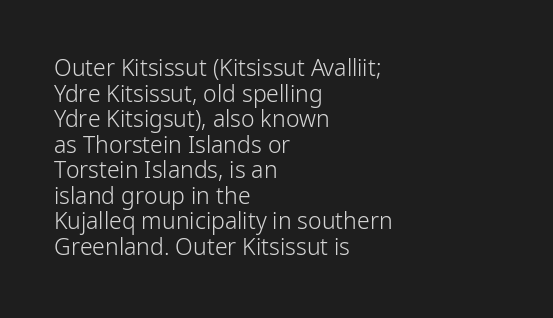
{"italic": "no", "bold": "no", "underline": "no", "align": "left", "line_spacing": "tight", "line_spacing_ratio": 1.11, "letter_spacing": "normal", "letter_spacing_em": 0.0, "glyph_px": 23}
